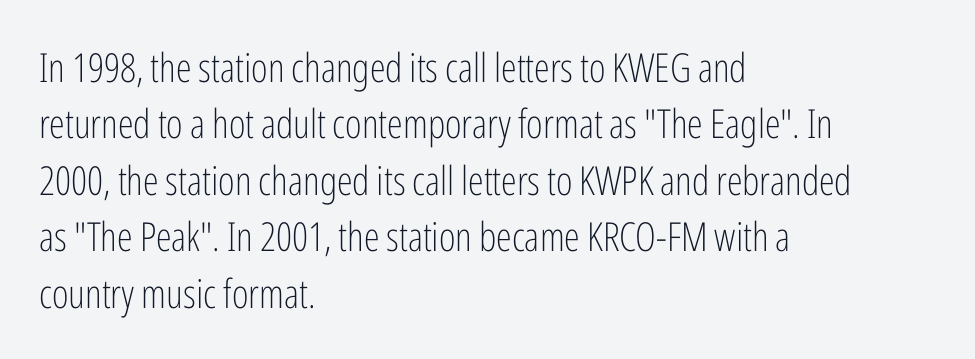
Q: Is the text bold? A: No.
Q: Is the text italic (slanted)? A: No, it is upright.
Q: Is the typeface a serif or a sans-serif typeface? A: Sans-serif.
Q: Is the text underlined? A: No.
Q: How is the paragraph aligned? A: Left-aligned.
Q: Is the spacing between letters normal or unusually wide? A: Normal.
Q: Is the spacing between lines tight, normal or loose? A: Normal.
Q: Width (condensed, normal, or wide)? A: Condensed.
Q: Stroke contrast? A: Low.
Q: x-height? A: Medium.
Q: Monospaced? A: No.
